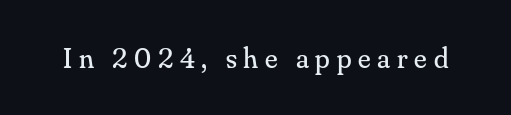
Q: Is the text bold? A: No.
Q: Is the text italic (slanted)? A: No, it is upright.
Q: Is the typeface a serif or a sans-serif typeface? A: Serif.
Q: Is the text underlined? A: No.
Q: Is the spacing between letters normal or unusually wide? A: Unusually wide.
Q: Width (condensed, normal, or wide)? A: Normal.
Q: Stroke contrast? A: Medium.
Q: x-height? A: Small.
Q: Monospaced? A: No.
